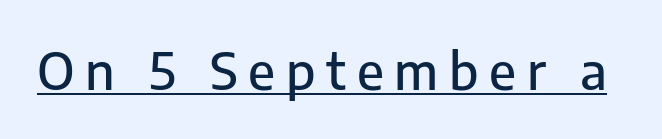
{"serif": "no", "italic": "no", "width": "normal", "stroke_contrast": "low", "x_height": "medium", "monospaced": "no", "underline": "yes", "letter_spacing": "wide", "letter_spacing_em": 0.21, "glyph_px": 51}
